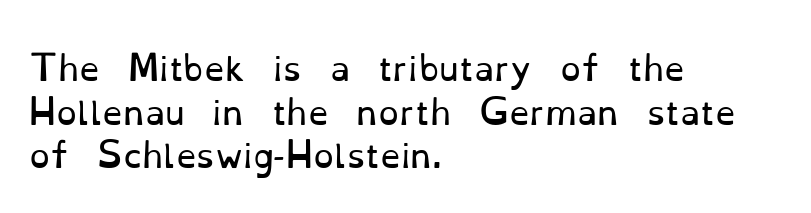
This sample keeps an unexceptional amount of space between lines. Summary of weight: not heavy and not bold. Between one letter and the next there's only the usual sliver of space. Tall strokes in this sample are plumb rather than angled. This rendering features lettering with no underline. Check where the strokes stop: tiny serifs finish them off.
